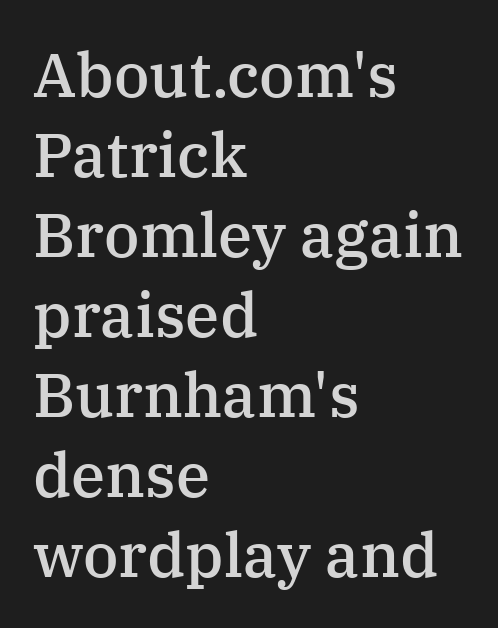
Spacing verdict: proportional, widths tailored to each character. Teacher's note: observe the even left margin — that is flush-left alignment. A typesetter would mark this as roman, not italic. Characters follow at the spacing the type designer built in. The zone under the glyphs is completely vacant.
